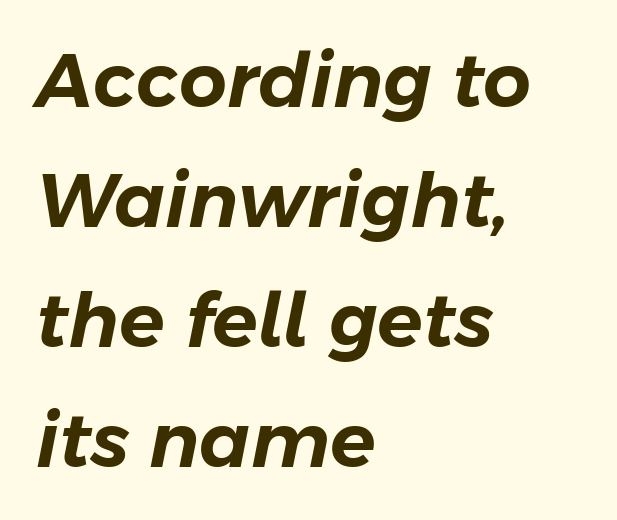
The image shows 75 px text type, italic (leaning right); set left-aligned, normal line spacing (1.6x), normal letter spacing, not underlined; low stroke contrast and a medium x-height.
